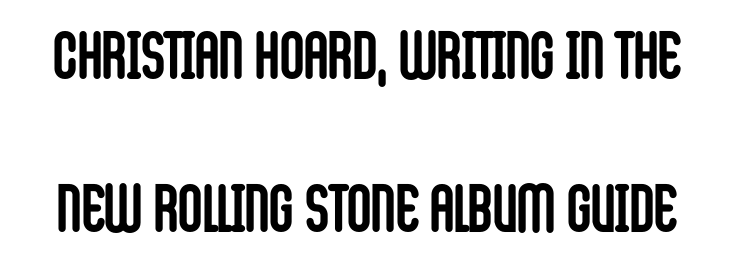
The image shows 67 px semibold, condensed sans-serif type, upright; set loose line spacing (2.29x), normal letter spacing, not underlined; low stroke contrast and a large x-height.
